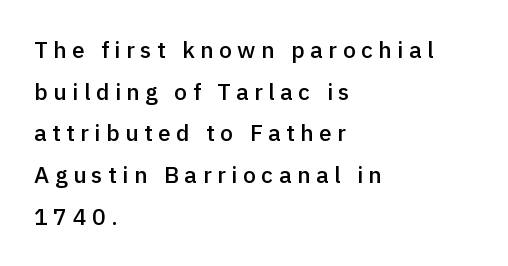
Vertical strokes here are truly vertical. Underline: absent. Is the type bold? Partly — it's a semibold, heavier than regular but not fully bold. The letterforms stand isolated, each surrounded by extra space. Alignment: flush left.
